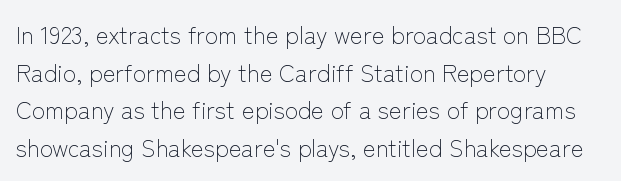
Q: Is the text bold? A: No.
Q: Is the text italic (slanted)? A: No, it is upright.
Q: Is the text underlined? A: No.
Q: Is the spacing between letters normal or unusually wide? A: Normal.
Q: Is the spacing between lines tight, normal or loose? A: Normal.
